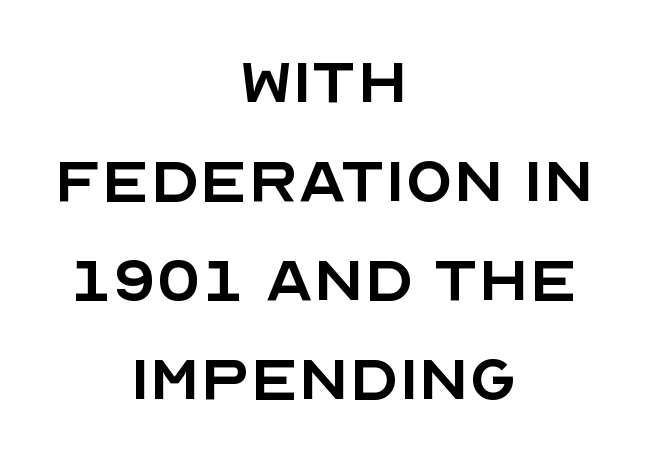
Honestly, the row spacing looks completely unremarkable. Look at the tracking — it's just the regular setting, nothing added. Regarding serifs, this sample does without them. Rule under the text: the space is simply empty. This reads as an unemphasized weight, regular at the heaviest. Posture: upright roman.
